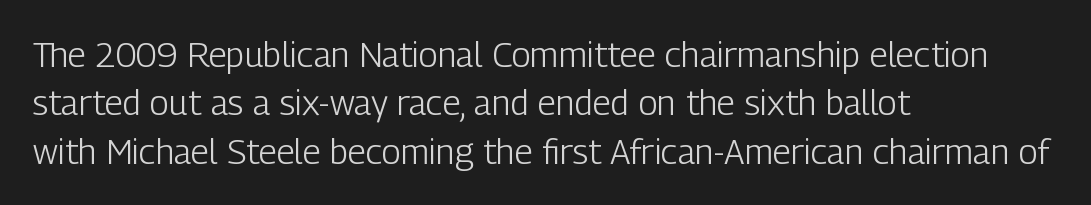
Visually the block forms a straight wall on the left and a jagged coastline on the right. These lines are composed in type without serifs. You could not count columns in this text — the font is proportionally spaced. The weight would be labelled regular, book, light, or lighter still.
